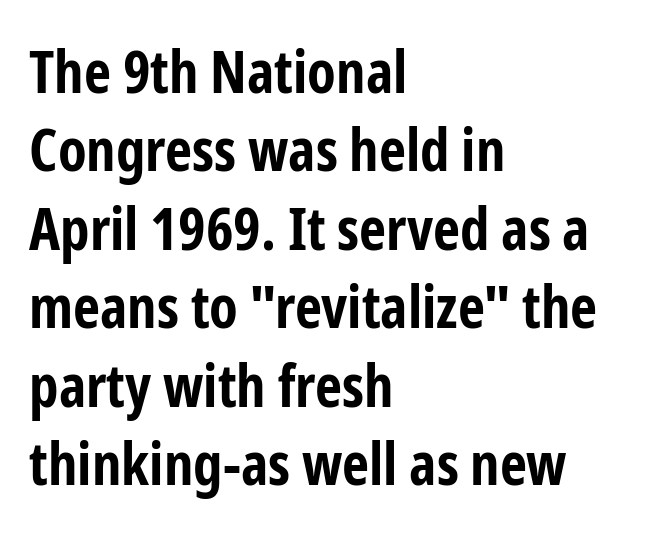
{"serif": "no", "italic": "no", "bold": "yes", "weight": "bold", "width": "condensed", "stroke_contrast": "low", "x_height": "medium", "monospaced": "no", "underline": "no", "align": "left", "line_spacing": "normal", "line_spacing_ratio": 1.33, "letter_spacing": "normal", "letter_spacing_em": 0.0, "glyph_px": 59}
